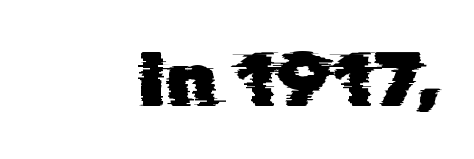
This sample uses a sans-serif face. Compared with typical body copy, the letter spacing here is the same. A typesetter would call this proportional, since set widths differ per character. The typesetter chose a ragged-left arrangement here.
